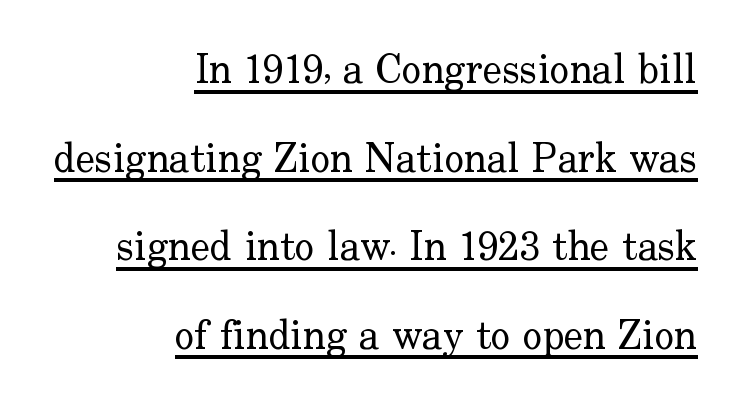
The image shows 41 px regular-weight serif type, upright; set right-aligned, loose line spacing (2.16x), normal letter spacing, underlined; low stroke contrast and a small x-height.
